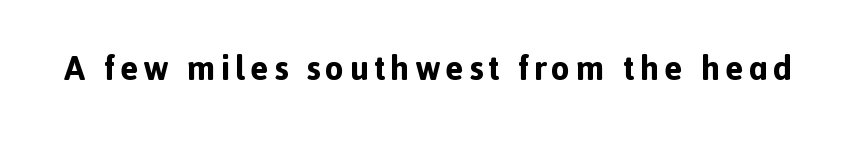
The image shows 34 px bold sans-serif type, upright; set not underlined; a medium x-height.
